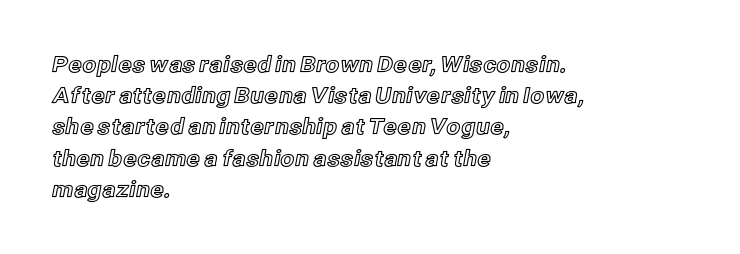
{"underline": "no", "align": "left", "line_spacing": "normal", "line_spacing_ratio": 1.42, "letter_spacing": "normal", "letter_spacing_em": 0.0, "glyph_px": 22}
